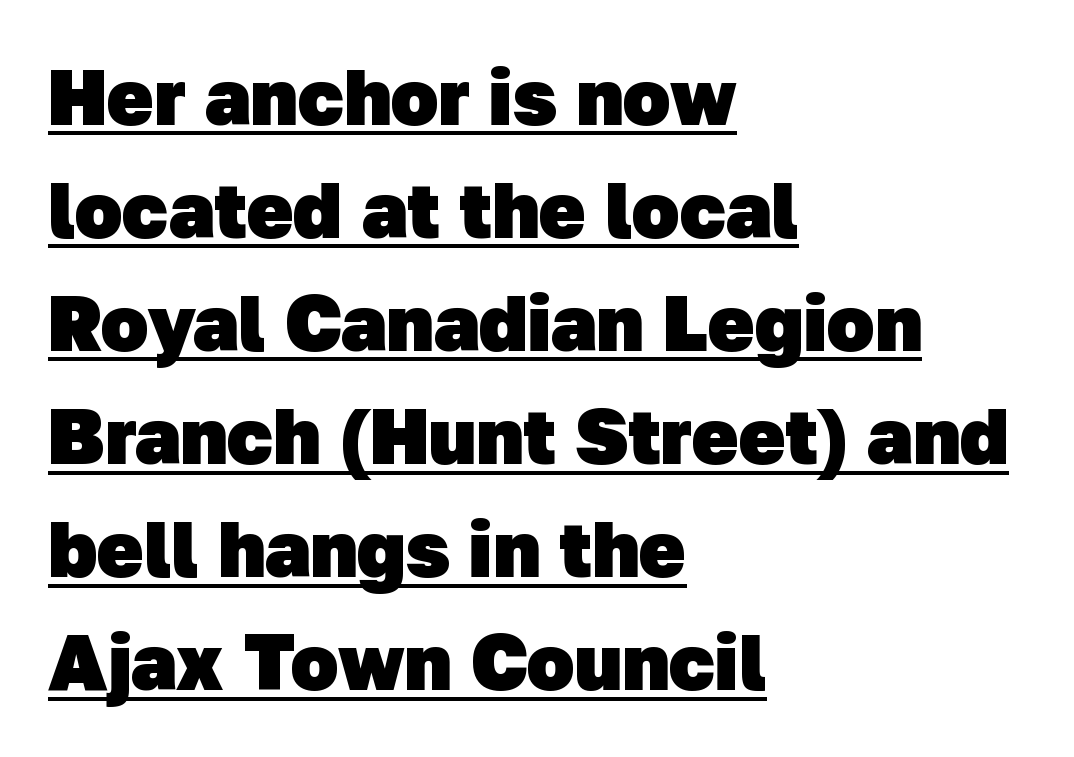
{"serif": "no", "bold": "yes", "weight": "heavy", "width": "normal", "stroke_contrast": "low", "x_height": "medium", "monospaced": "no", "underline": "yes", "align": "left", "line_spacing": "normal", "line_spacing_ratio": 1.45, "letter_spacing": "normal", "letter_spacing_em": 0.0, "glyph_px": 78}
